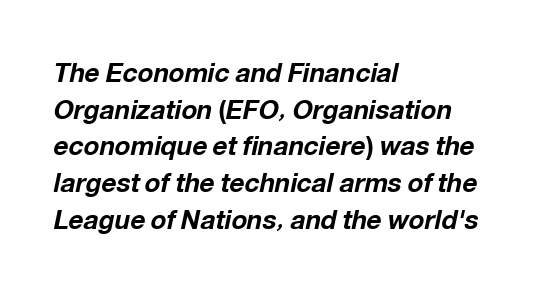
Set as a true bold cut, around the 700 mark. The words here are not underlined. Words appear dense and cohesive because spacing is normal. Is the block centered? No — it sits flush against the left margin. The specimen reads as italic at a glance. Vertical spacing — default.
